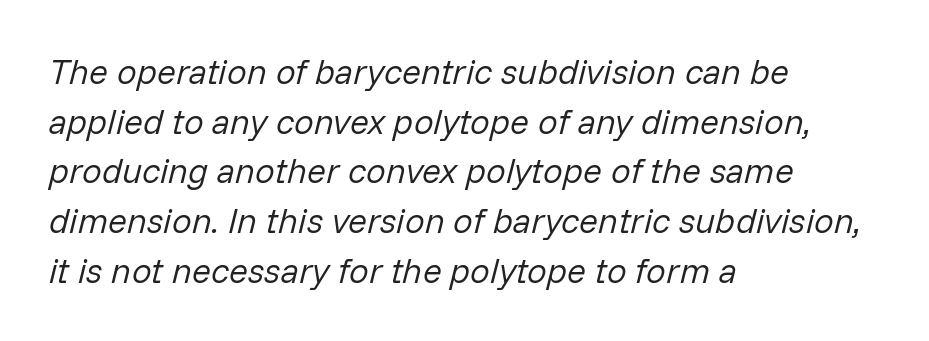
{"italic": "yes", "lean": "right", "slant_degrees": 14, "bold": "no", "weight": "regular", "width": "normal", "stroke_contrast": "low", "x_height": "medium", "monospaced": "no", "underline": "no", "align": "left", "line_spacing": "normal", "line_spacing_ratio": 1.42, "letter_spacing": "normal", "letter_spacing_em": 0.0, "glyph_px": 35}
